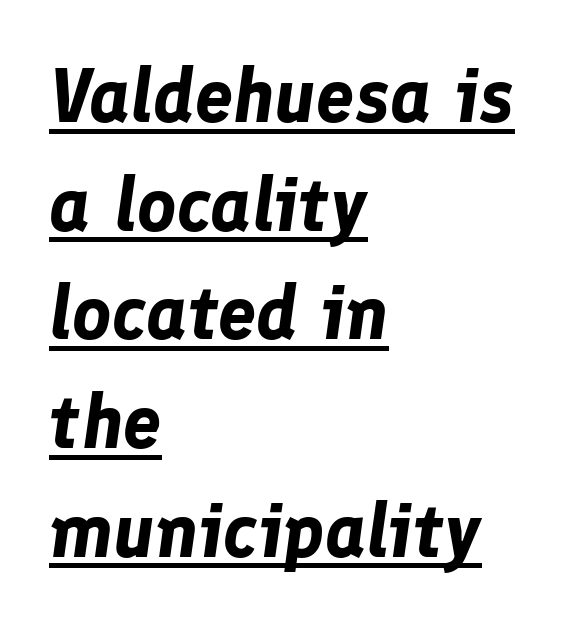
The image shows 76 px bold type, italic (leaning right); set left-aligned, normal line spacing (1.43x), normal letter spacing, underlined; low stroke contrast and a medium x-height.
